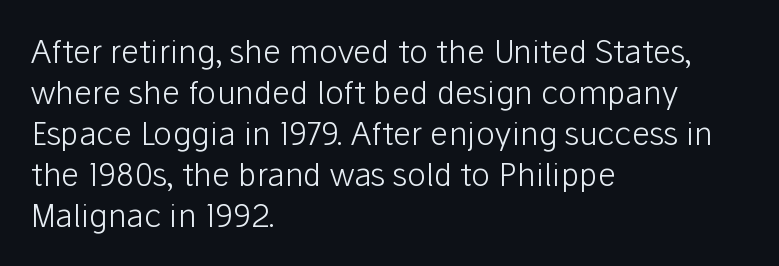
The cut favours lightness, reaching ordinary text weight at its darkest. How would I describe the line gaps? Plain and ordinary. Layout note: lines flush left. Unlike italic type, these characters show no tilt at all. The rendering uses natural spacing where letterforms have individual widths.
